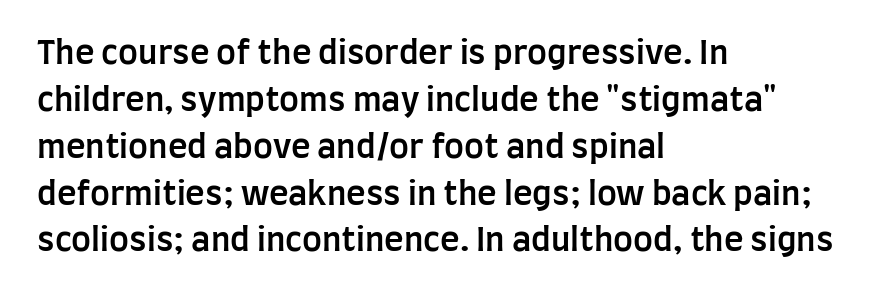
Q: Is the text bold? A: Semi-bold.
Q: Is the text italic (slanted)? A: No, it is upright.
Q: Is the typeface a serif or a sans-serif typeface? A: Sans-serif.
Q: Is the text underlined? A: No.
Q: How is the paragraph aligned? A: Left-aligned.
Q: Is the spacing between letters normal or unusually wide? A: Normal.
Q: Is the spacing between lines tight, normal or loose? A: Normal.
Q: Width (condensed, normal, or wide)? A: Condensed.
Q: Stroke contrast? A: Low.
Q: x-height? A: Large.
Q: Monospaced? A: No.
